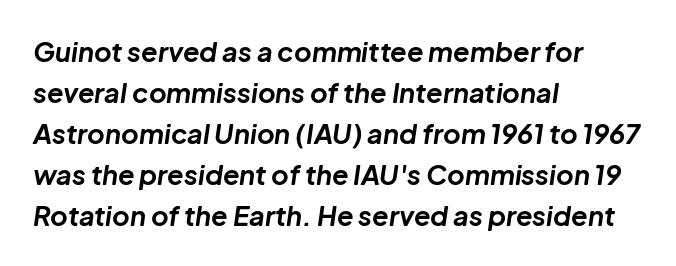
Q: Is the text bold? A: Yes.
Q: Is the text italic (slanted)? A: Yes, it leans right by about 8 degrees.
Q: Is the text underlined? A: No.
Q: How is the paragraph aligned? A: Left-aligned.
Q: Is the spacing between letters normal or unusually wide? A: Normal.
Q: Is the spacing between lines tight, normal or loose? A: Normal.
